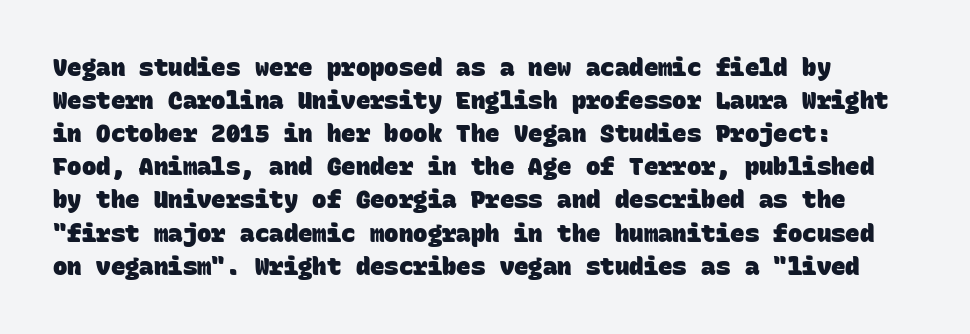
{"bold": "yes", "underline": "no", "line_spacing": "normal", "line_spacing_ratio": 1.38, "letter_spacing": "normal", "letter_spacing_em": 0.0, "glyph_px": 24}
